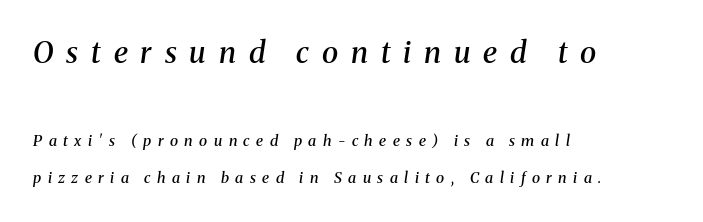
{"serif": "yes", "italic": "yes", "lean": "right", "slant_degrees": 8, "bold": "semi", "weight": "semibold", "width": "normal", "stroke_contrast": "medium", "x_height": "medium", "monospaced": "no", "underline": "no", "align": "left", "line_spacing": "loose", "line_spacing_ratio": 2.47, "letter_spacing": "wide", "letter_spacing_em": 0.43, "larger_block": "first", "size_ratio": 2.0, "glyph_px": 30}
